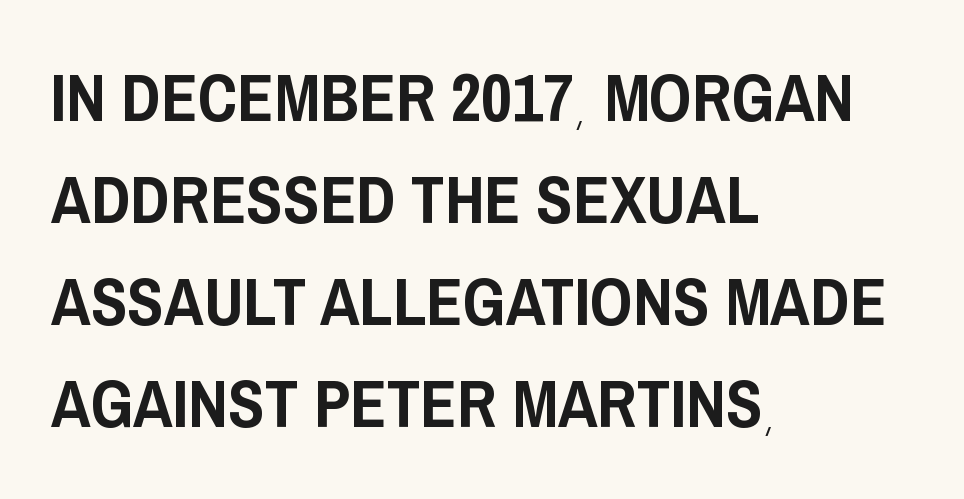
Q: Is the text italic (slanted)? A: No, it is upright.
Q: Is the typeface a serif or a sans-serif typeface? A: Sans-serif.
Q: Is the text underlined? A: No.
Q: How is the paragraph aligned? A: Left-aligned.
Q: Is the spacing between letters normal or unusually wide? A: Normal.
Q: Is the spacing between lines tight, normal or loose? A: Normal.
Q: Width (condensed, normal, or wide)? A: Condensed.
Q: Stroke contrast? A: Low.
Q: x-height? A: Large.
Q: Monospaced? A: No.
